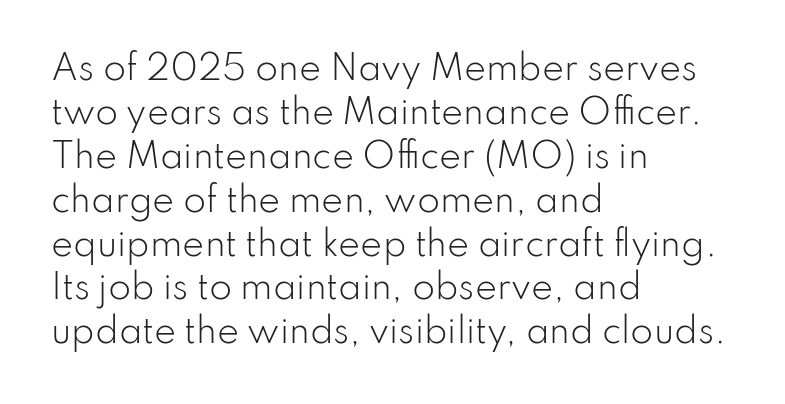
The image shows 33 px light sans-serif type, upright; set left-aligned, normal line spacing (1.33x), normal letter spacing, not underlined; low stroke contrast and a small x-height.
